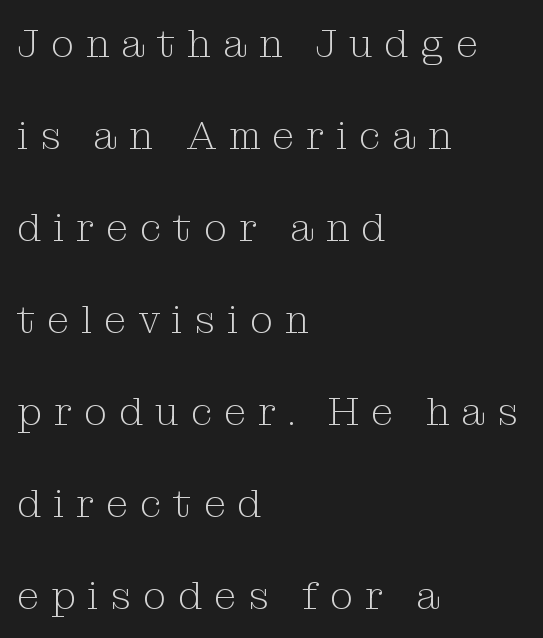
{"serif": "yes", "italic": "no", "bold": "no", "weight": "light", "width": "normal", "stroke_contrast": "medium", "x_height": "medium", "monospaced": "no", "underline": "no", "align": "left", "line_spacing": "loose", "line_spacing_ratio": 2.3, "letter_spacing": "wide", "letter_spacing_em": 0.3, "glyph_px": 40}
